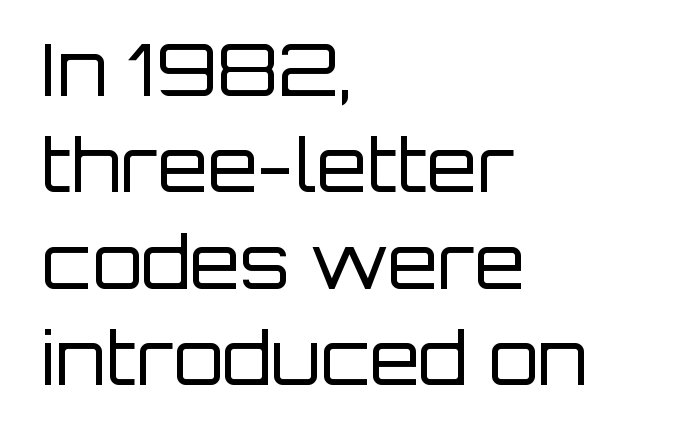
{"serif": "no", "italic": "no", "bold": "no", "weight": "regular", "width": "normal", "stroke_contrast": "low", "x_height": "large", "monospaced": "no", "underline": "no", "align": "left", "line_spacing": "normal", "line_spacing_ratio": 1.32, "letter_spacing": "normal", "letter_spacing_em": 0.0, "glyph_px": 73}
